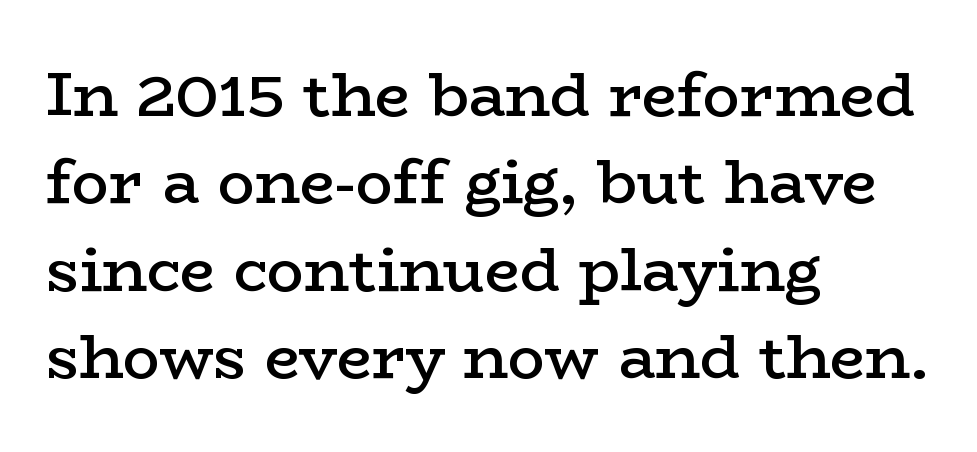
Visually the block forms a straight wall on the left and a jagged coastline on the right. Honestly, the row spacing looks completely unremarkable. Descenders are the only things crossing below the line. Yep, those are serifs on the letters. The specimen reads as upright at a glance. The face used here is rendered with its standard letterfit.
